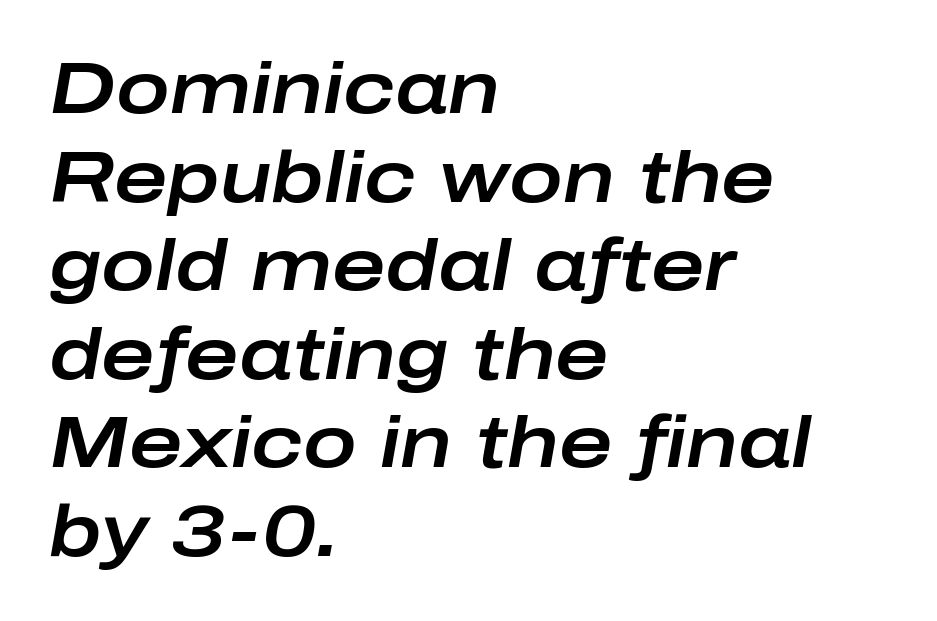
Observe the ordinary spacing: letters are neighbours, not strangers. Left-aligned paragraph, ragged on the right. This sample uses an oblique cut, with every glyph tilted off the vertical. The face used here is proportionally spaced, like ordinary book or web type.
